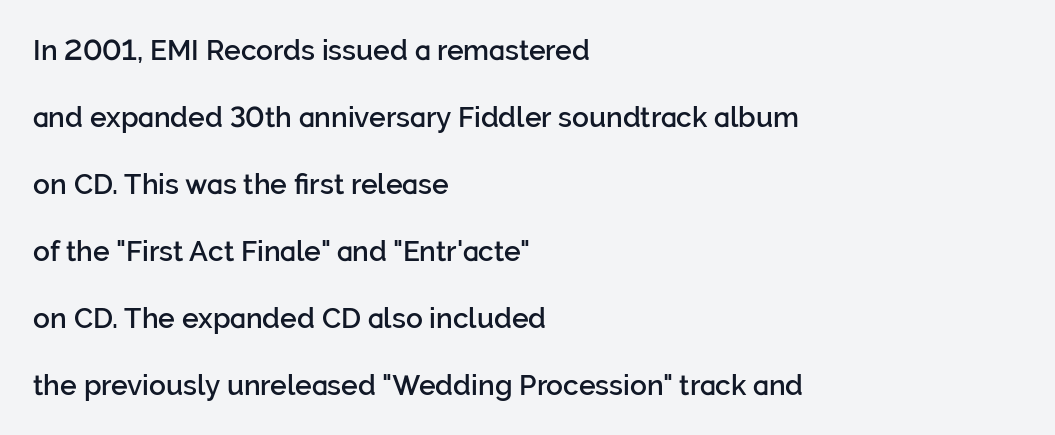
The image shows 28 px semibold sans-serif type, upright; set left-aligned, loose line spacing (2.39x), normal letter spacing, not underlined; low stroke contrast and a medium x-height.
